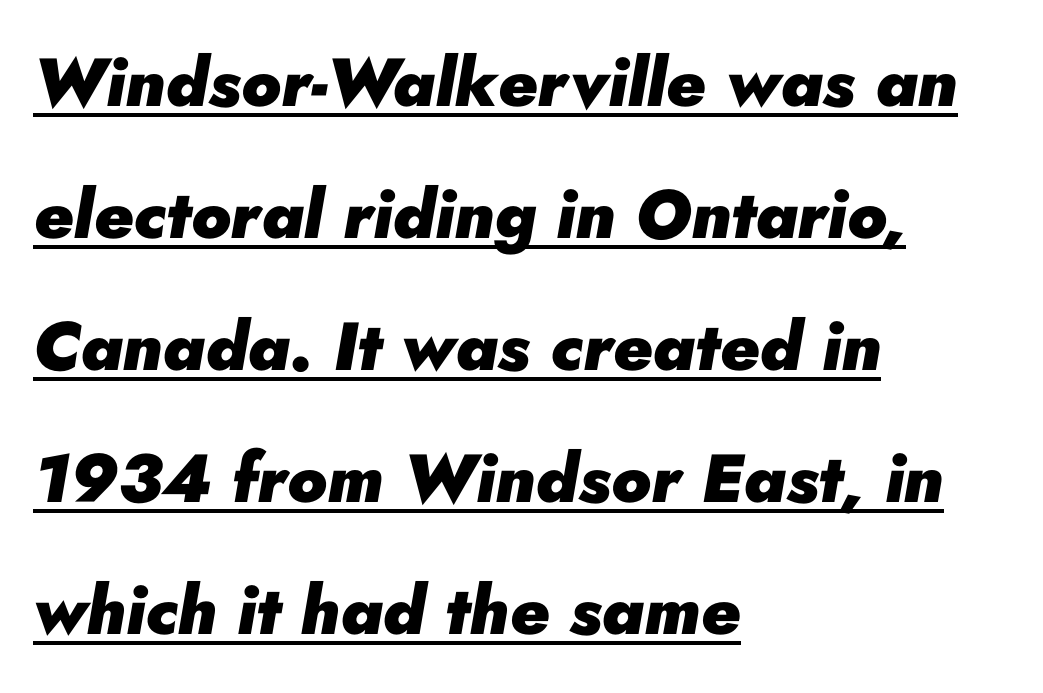
Q: Is the text bold? A: Yes.
Q: Is the text italic (slanted)? A: Yes, it leans right by about 10 degrees.
Q: Is the text underlined? A: Yes.
Q: How is the paragraph aligned? A: Left-aligned.
Q: Is the spacing between letters normal or unusually wide? A: Normal.
Q: Is the spacing between lines tight, normal or loose? A: Loose.
Q: Width (condensed, normal, or wide)? A: Normal.
Q: Stroke contrast? A: Low.
Q: x-height? A: Small.
Q: Monospaced? A: No.
